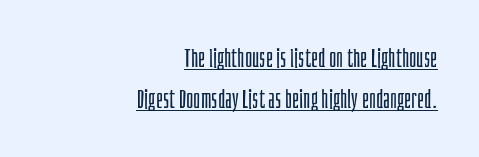
{"italic": "no", "bold": "no", "underline": "yes", "align": "right", "line_spacing": "normal", "line_spacing_ratio": 1.66, "letter_spacing": "normal", "letter_spacing_em": 0.0, "glyph_px": 25}
